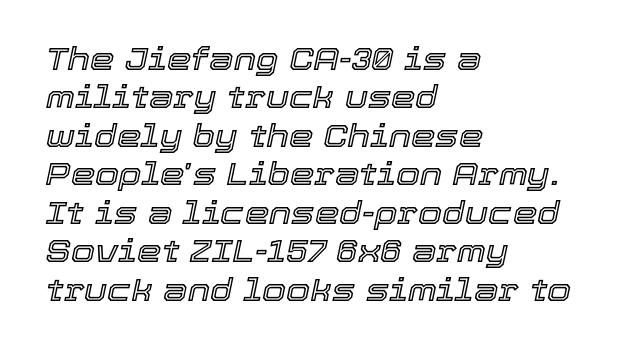
Q: Is the text italic (slanted)? A: Yes, it leans right by about 12 degrees.
Q: Is the text underlined? A: No.
Q: How is the paragraph aligned? A: Left-aligned.
Q: Is the spacing between letters normal or unusually wide? A: Normal.
Q: Width (condensed, normal, or wide)? A: Normal.
Q: x-height? A: Medium.
Q: Monospaced? A: No.
